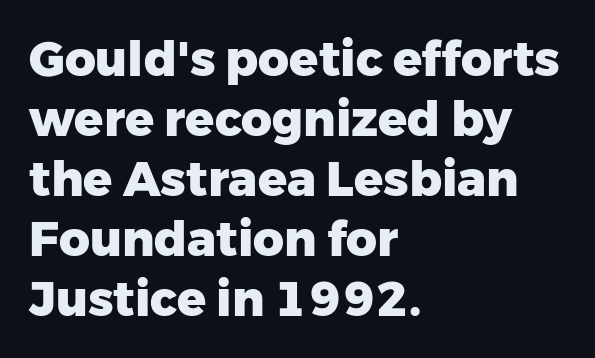
Varying glyph widths throughout — classic text-font behaviour. The setting favours the left margin, as ordinary paragraphs usually do. The specimen omits any rule beneath the text block's lines. Serif or sans? Sans — the stroke terminals are bare. Does the lettering tilt? It doesn't — this is upright. What's the leading like? Ordinary, nothing unusual.
